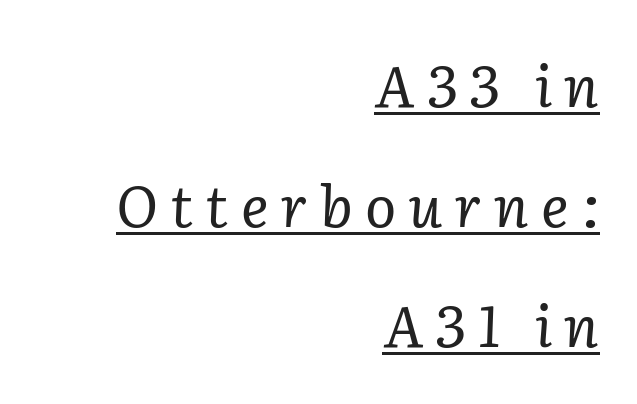
{"serif": "yes", "italic": "yes", "lean": "right", "slant_degrees": 2, "bold": "no", "weight": "regular", "width": "normal", "stroke_contrast": "low", "x_height": "medium", "monospaced": "no", "underline": "yes", "align": "right", "line_spacing": "loose", "line_spacing_ratio": 2.07, "letter_spacing": "wide", "letter_spacing_em": 0.21, "glyph_px": 58}
